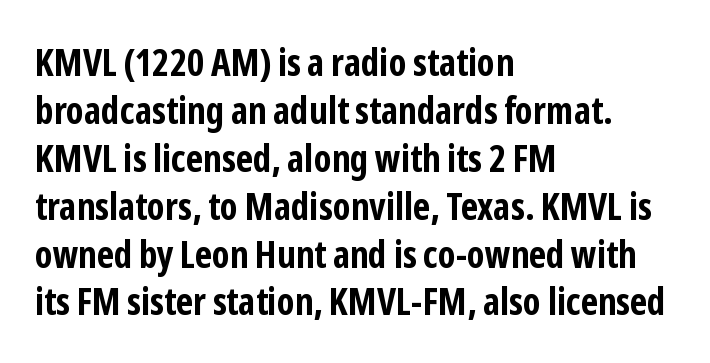
Q: Is the text bold? A: Yes.
Q: Is the text italic (slanted)? A: No, it is upright.
Q: Is the typeface a serif or a sans-serif typeface? A: Sans-serif.
Q: Is the text underlined? A: No.
Q: How is the paragraph aligned? A: Left-aligned.
Q: Is the spacing between letters normal or unusually wide? A: Normal.
Q: Is the spacing between lines tight, normal or loose? A: Normal.
Q: Width (condensed, normal, or wide)? A: Condensed.
Q: Stroke contrast? A: Low.
Q: x-height? A: Medium.
Q: Monospaced? A: No.
